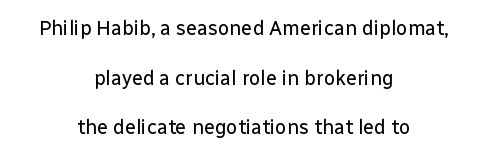
The specimen reads as upright at a glance. The strokes carry an ordinary text weight at most. Unmarked baselines from the first word to the last. Reading down the block, each line starts at a different indent, mirrored at its end.
